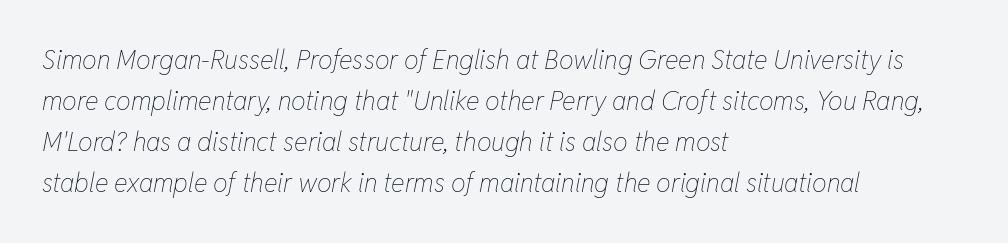
The ragged edge is on the right, which tells us the setting is flush left. Is the stroke heavy? The answer is a plain regular-or-lighter. An italicized treatment has been applied to the whole sample. Any mark beneath the type? The region is blank. Between one letter and the next there's only the usual sliver of space. Is there much room between lines? A standard amount, neither cramped nor airy.
